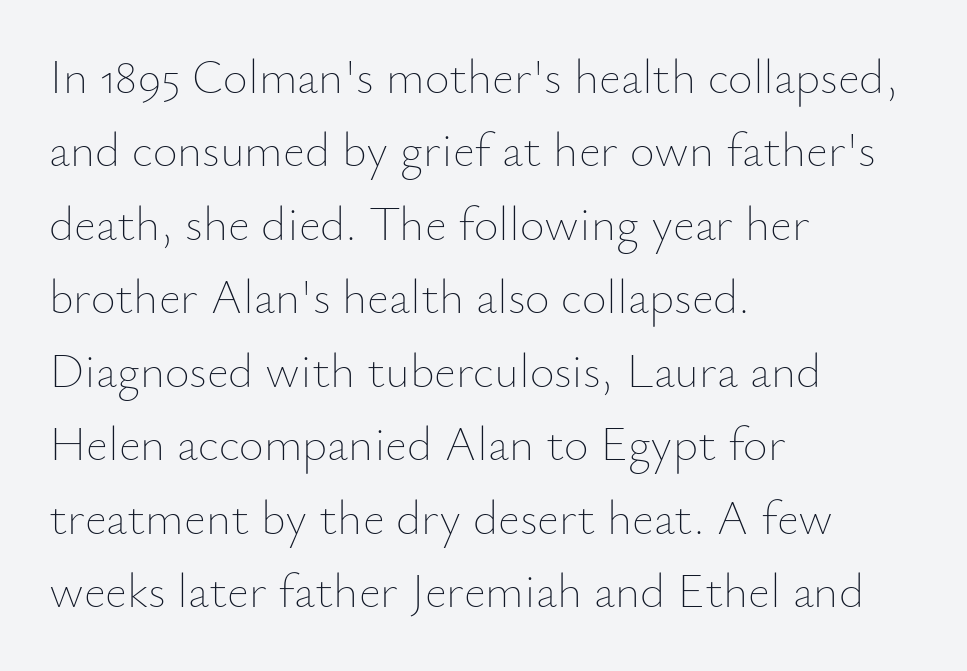
Summary of weight: not heavy and not bold. Reading down the column, the eye jumps a familiar distance to each next line. Type without underlining. All the whitespace from short lines collects on the right. The typography opts for an upright posture over an oblique one. Tracking value appears to be zero — textbook default spacing.
